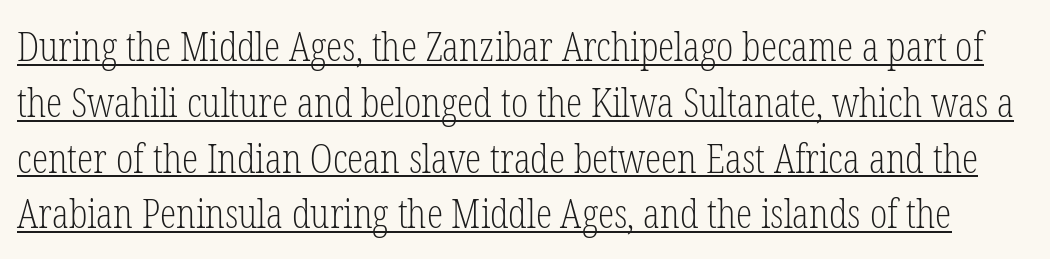
Q: Is the text bold? A: No.
Q: Is the text italic (slanted)? A: No, it is upright.
Q: Is the typeface a serif or a sans-serif typeface? A: Serif.
Q: Is the text underlined? A: Yes.
Q: Is the spacing between letters normal or unusually wide? A: Normal.
Q: Is the spacing between lines tight, normal or loose? A: Normal.
Q: Width (condensed, normal, or wide)? A: Condensed.
Q: Stroke contrast? A: Low.
Q: x-height? A: Medium.
Q: Monospaced? A: No.
